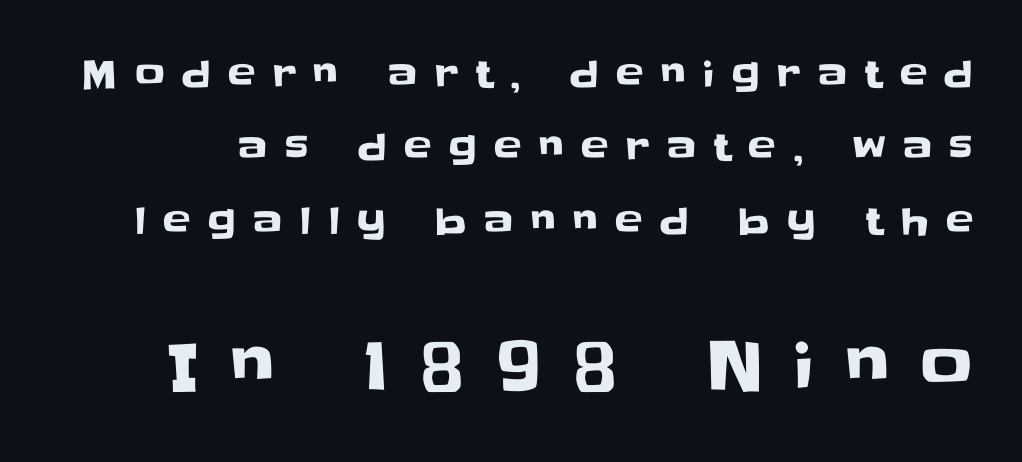
The image shows 65 px sans-serif type, upright; set loose line spacing (1.98x), unusually wide letter spacing (+0.47 em), not underlined; the second (bottom) block is 1.76x larger; low stroke contrast and a large x-height.
